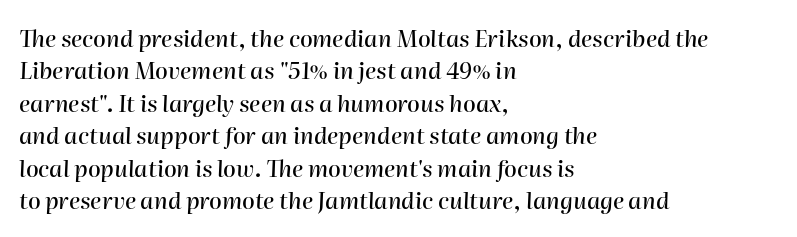
Q: Is the text italic (slanted)? A: Yes, it leans right by about 2 degrees.
Q: Is the text underlined? A: No.
Q: How is the paragraph aligned? A: Left-aligned.
Q: Is the spacing between letters normal or unusually wide? A: Normal.
Q: Is the spacing between lines tight, normal or loose? A: Normal.
